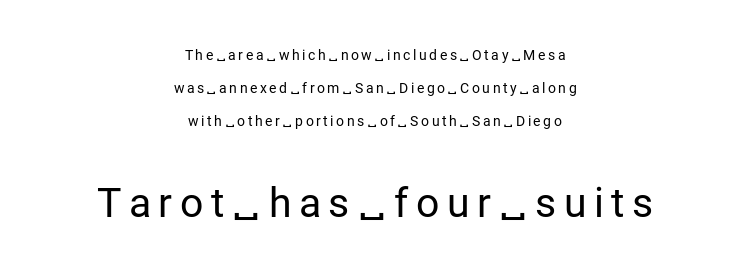
{"serif": "no", "italic": "no", "bold": "no", "weight": "regular", "width": "normal", "stroke_contrast": "low", "x_height": "medium", "monospaced": "no", "underline": "no", "align": "center", "line_spacing": "loose", "line_spacing_ratio": 2.35, "larger_block": "second", "size_ratio": 2.93, "glyph_px": 41}
